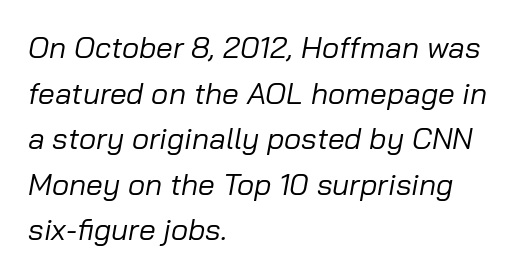
{"italic": "yes", "lean": "right", "slant_degrees": 10, "bold": "no", "weight": "regular", "width": "normal", "stroke_contrast": "low", "x_height": "medium", "monospaced": "no", "underline": "no", "align": "left", "line_spacing": "normal", "line_spacing_ratio": 1.52, "letter_spacing": "normal", "letter_spacing_em": 0.0, "glyph_px": 30}
